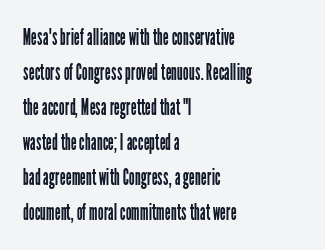
Q: Is the text bold? A: No.
Q: Is the text italic (slanted)? A: No, it is upright.
Q: Is the text underlined? A: No.
Q: How is the paragraph aligned? A: Left-aligned.
Q: Is the spacing between letters normal or unusually wide? A: Normal.
Q: Is the spacing between lines tight, normal or loose? A: Normal.
